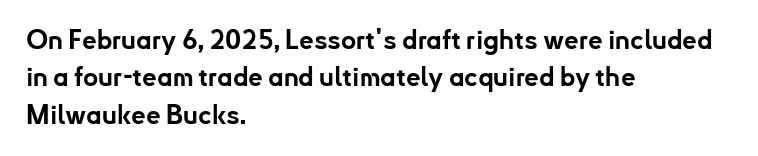
When letters stand straight like this, we call the style roman or upright. A clean baseline with only descenders dipping below it. Horizontally, the lines are justified to the leading edge only. Is there much room between lines? A standard amount, neither cramped nor airy.
